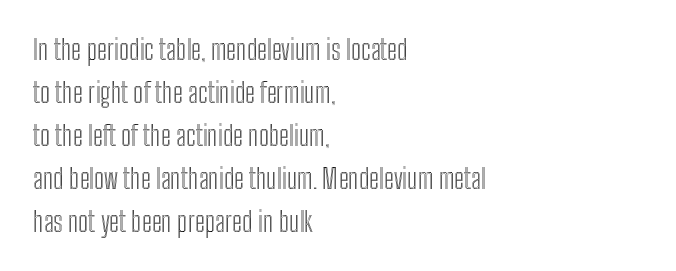
{"italic": "no", "underline": "no", "align": "left", "line_spacing": "normal", "line_spacing_ratio": 1.59, "letter_spacing": "normal", "letter_spacing_em": 0.0, "glyph_px": 27}
